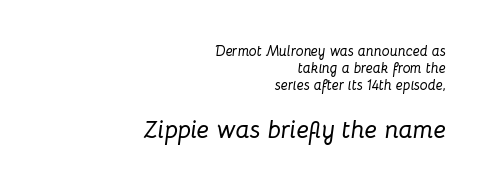
The image shows 25 px text type, italic (leaning right); set right-aligned, line spacing 1.21x, normal letter spacing, not underlined; the second (bottom) block is 1.79x larger.
